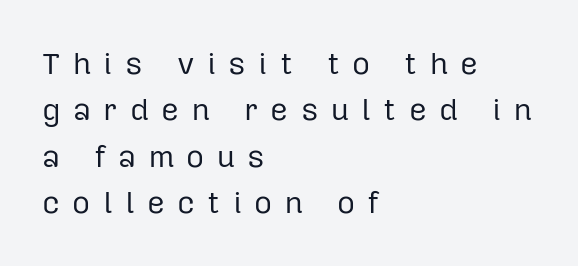
Q: Is the text bold? A: No.
Q: Is the text italic (slanted)? A: No, it is upright.
Q: Is the typeface a serif or a sans-serif typeface? A: Sans-serif.
Q: Is the text underlined? A: No.
Q: How is the paragraph aligned? A: Left-aligned.
Q: Is the spacing between letters normal or unusually wide? A: Unusually wide.
Q: Is the spacing between lines tight, normal or loose? A: Normal.
Q: Width (condensed, normal, or wide)? A: Normal.
Q: Stroke contrast? A: Low.
Q: x-height? A: Medium.
Q: Monospaced? A: No.
